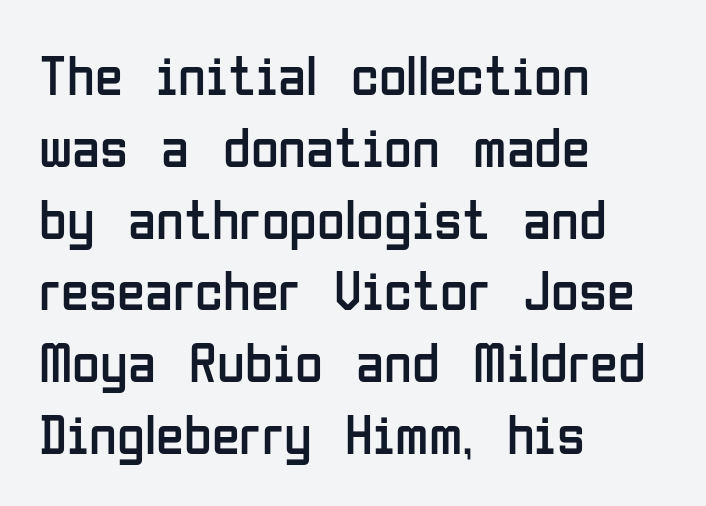
{"serif": "no", "italic": "no", "bold": "no", "weight": "regular", "width": "condensed", "stroke_contrast": "low", "x_height": "medium", "monospaced": "no", "underline": "no", "align": "left", "line_spacing": "normal", "line_spacing_ratio": 1.26, "letter_spacing": "normal", "letter_spacing_em": 0.0, "glyph_px": 57}
